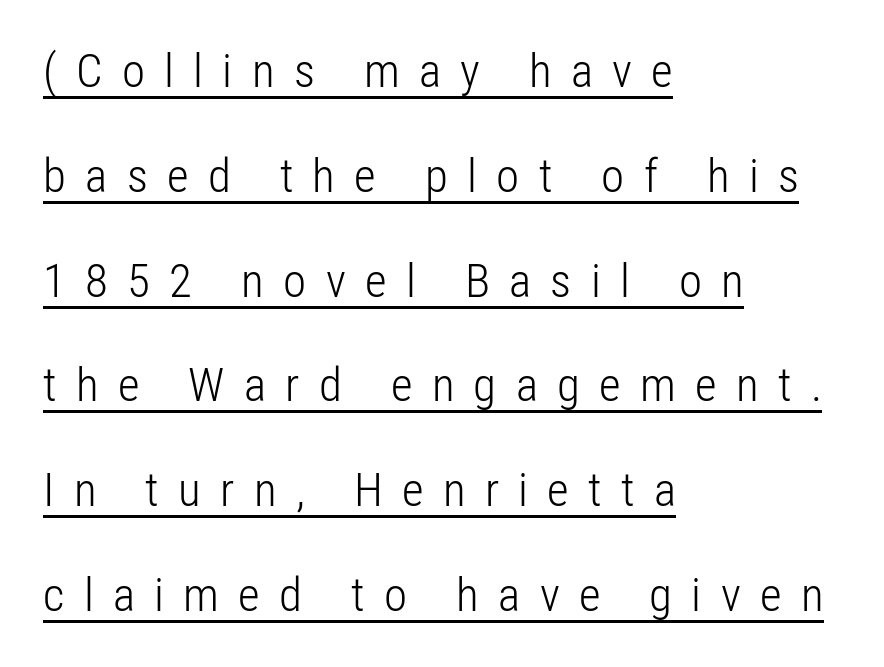
The image shows 47 px light, condensed sans-serif type, upright; set left-aligned, loose line spacing (2.23x), unusually wide letter spacing (+0.41 em), underlined; low stroke contrast and a medium x-height.
